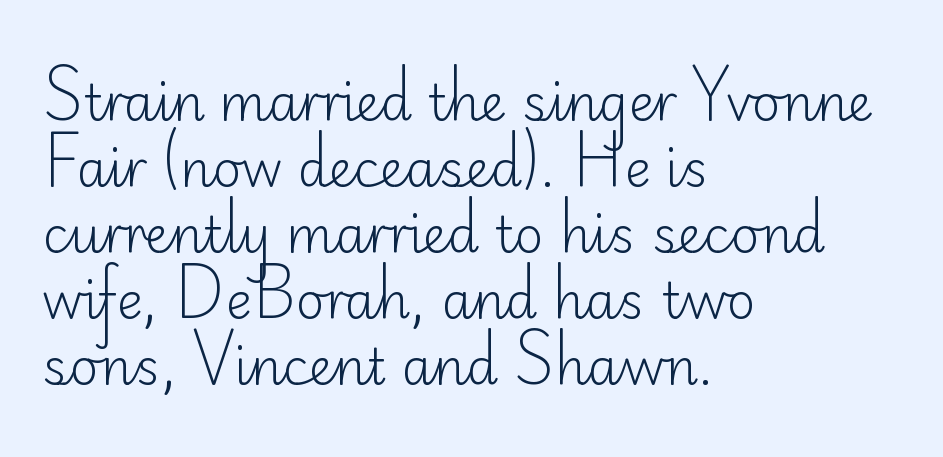
The image shows 50 px light sans-serif type, upright; set left-aligned, normal line spacing (1.32x), normal letter spacing, not underlined; low stroke contrast and a small x-height.
